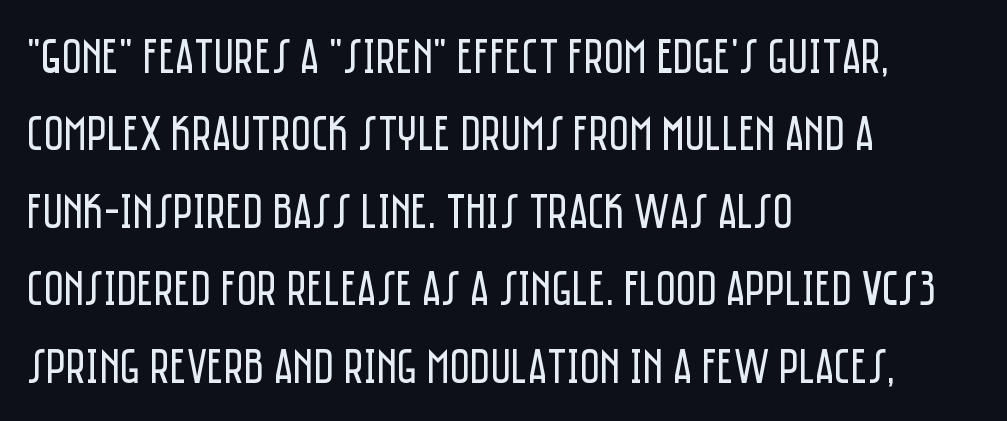
Q: Is the text bold? A: No.
Q: Is the text italic (slanted)? A: No, it is upright.
Q: Is the typeface a serif or a sans-serif typeface? A: Sans-serif.
Q: Is the text underlined? A: No.
Q: How is the paragraph aligned? A: Left-aligned.
Q: Is the spacing between letters normal or unusually wide? A: Normal.
Q: Is the spacing between lines tight, normal or loose? A: Normal.
Q: Width (condensed, normal, or wide)? A: Condensed.
Q: Stroke contrast? A: Low.
Q: x-height? A: Large.
Q: Monospaced? A: No.
